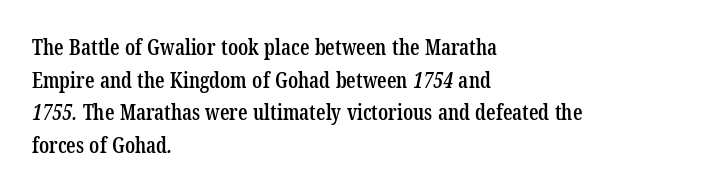
Letter spacing: default. Its strokes are somewhat broadened, the hallmark of semibold type. Each new line begins a customary step beneath the previous one. The zone under the glyphs is completely vacant.
